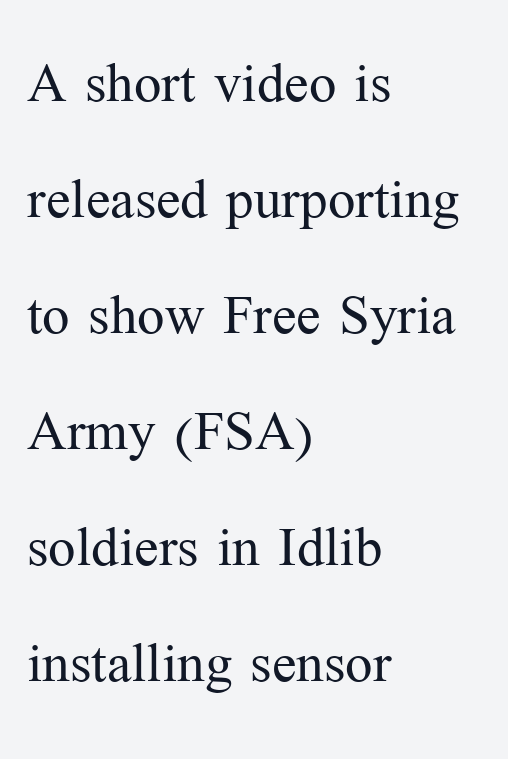
Q: Is the text bold? A: No.
Q: Is the text italic (slanted)? A: No, it is upright.
Q: Is the typeface a serif or a sans-serif typeface? A: Serif.
Q: Is the text underlined? A: No.
Q: How is the paragraph aligned? A: Left-aligned.
Q: Is the spacing between letters normal or unusually wide? A: Normal.
Q: Is the spacing between lines tight, normal or loose? A: Normal.
Q: Width (condensed, normal, or wide)? A: Normal.
Q: Stroke contrast? A: Medium.
Q: x-height? A: Medium.
Q: Monospaced? A: No.
